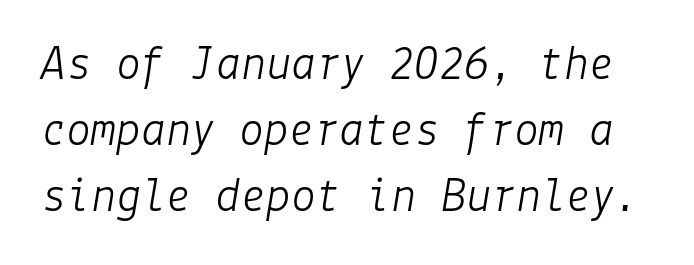
Rendered with sloped, italic letterforms. Words float on clear page, feet unadorned. Spacing between characters is what you'd get straight out of the box. The space between consecutive lines is moderate. Weight: in the light-to-regular range.
